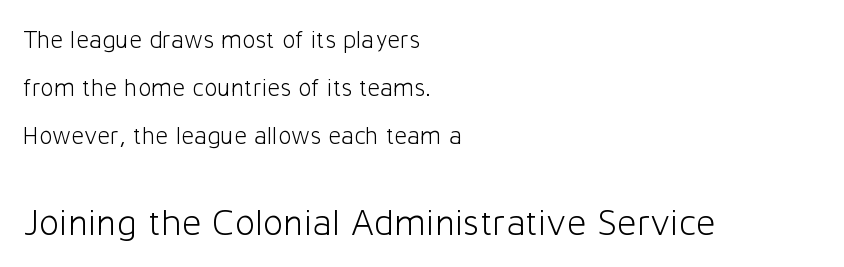
{"serif": "no", "italic": "no", "bold": "no", "weight": "light", "width": "normal", "stroke_contrast": "low", "x_height": "medium", "monospaced": "no", "underline": "no", "align": "left", "line_spacing": "loose", "line_spacing_ratio": 1.93, "letter_spacing": "normal", "letter_spacing_em": 0.0, "larger_block": "second", "size_ratio": 1.52, "glyph_px": 38}
